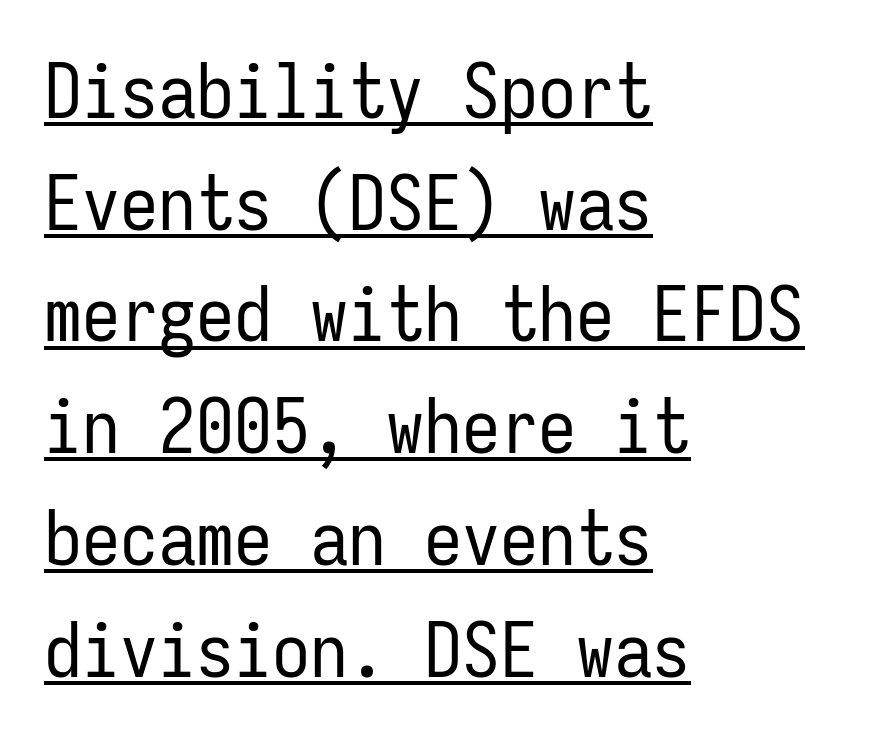
Q: Is the text bold? A: No.
Q: Is the text italic (slanted)? A: No, it is upright.
Q: Is the typeface a serif or a sans-serif typeface? A: Sans-serif.
Q: Is the text underlined? A: Yes.
Q: How is the paragraph aligned? A: Left-aligned.
Q: Is the spacing between letters normal or unusually wide? A: Normal.
Q: Is the spacing between lines tight, normal or loose? A: Normal.
Q: Width (condensed, normal, or wide)? A: Condensed.
Q: Stroke contrast? A: Low.
Q: x-height? A: Medium.
Q: Monospaced? A: Yes.
